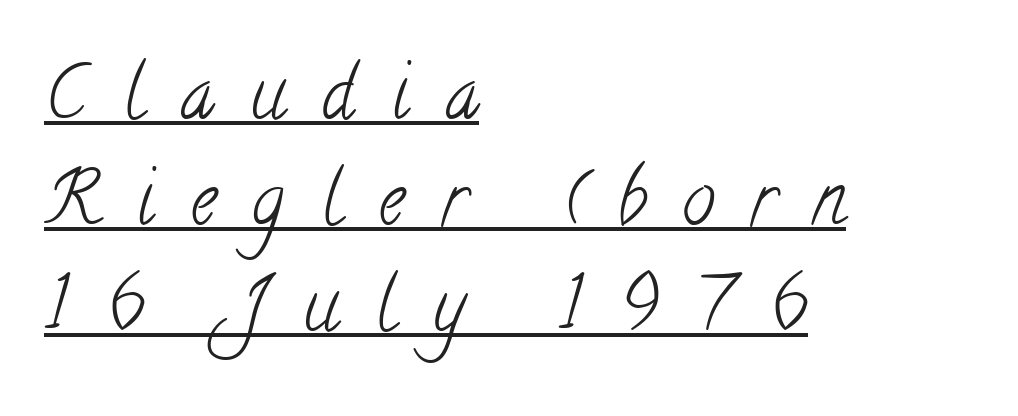
{"serif": "yes", "bold": "no", "weight": "light", "width": "condensed", "stroke_contrast": "low", "x_height": "small", "monospaced": "no", "underline": "yes", "align": "left", "line_spacing": "normal", "line_spacing_ratio": 1.43, "letter_spacing": "wide", "letter_spacing_em": 0.49, "glyph_px": 74}
